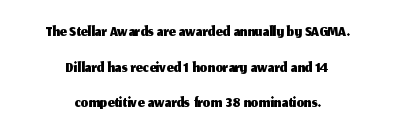
{"italic": "no", "underline": "no", "align": "center", "line_spacing": "normal", "line_spacing_ratio": 1.48, "letter_spacing": "normal", "letter_spacing_em": 0.0, "glyph_px": 24}
